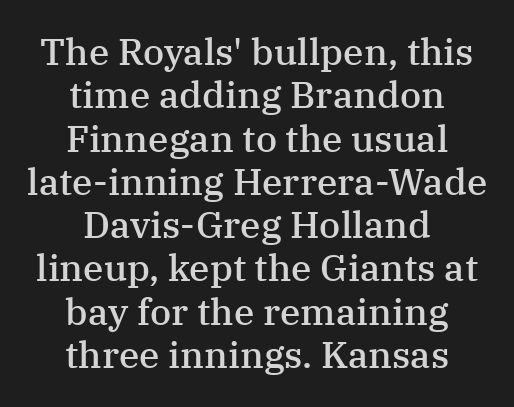
Rule under the text: the space is simply empty. One-word summary of the alignment: center. The passage shown has conventional tracking throughout. Do the letters lean? They stand straight.
